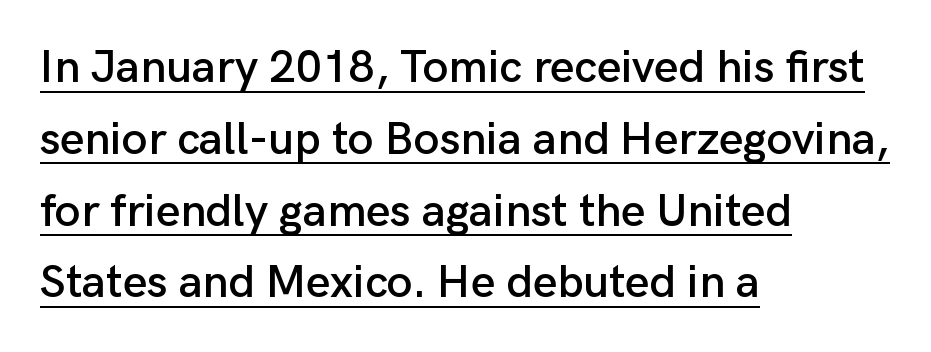
The image shows 46 px sans-serif type, upright; set left-aligned, normal line spacing (1.56x), normal letter spacing, underlined; low stroke contrast and a medium x-height.
